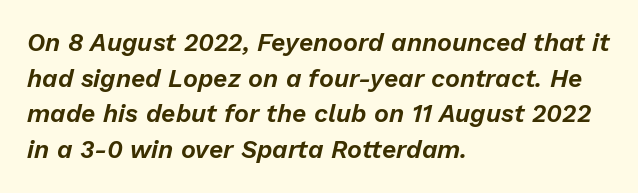
Underline: absent. A typesetter would call this leading conventional body-copy spacing. An italicized treatment has been applied to the whole sample. These lines stack with their left ends in a neat column. Tracking value appears to be zero — textbook default spacing.
